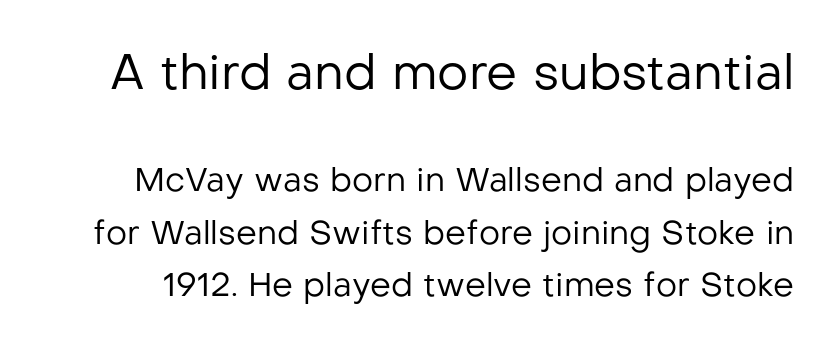
Summary of weight: not heavy and not bold. Nobody drew a line under any word here. Spacing verdict: proportional, widths tailored to each character. Size hierarchy here favors the leading block over the trailing one. The specimen reads as upright at a glance. Rows of type keep a routine distance in the vertical direction.
